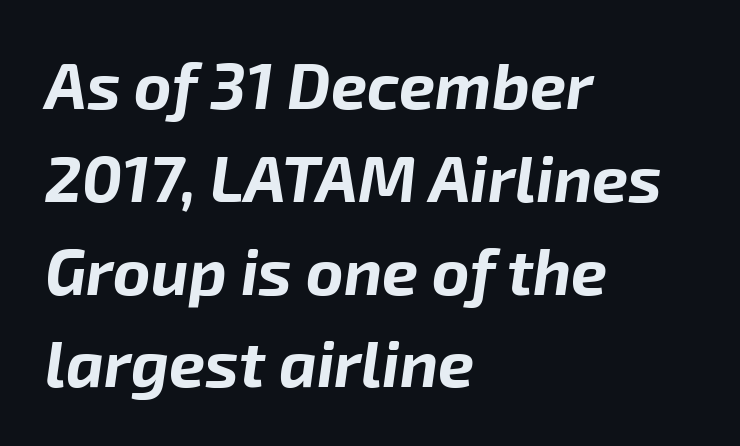
The image shows 64 px bold type, italic (leaning right); set left-aligned, normal line spacing (1.45x), normal letter spacing, not underlined; low stroke contrast and a medium x-height.
